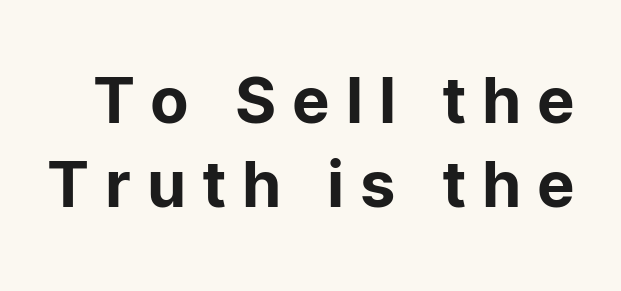
Letter spacing: wide. A normal amount of white space separates one row of letters from the next. Stroke terminals: plain, sans-serif. Vertical strokes here are truly vertical. The gap between lines stays unmarked.
